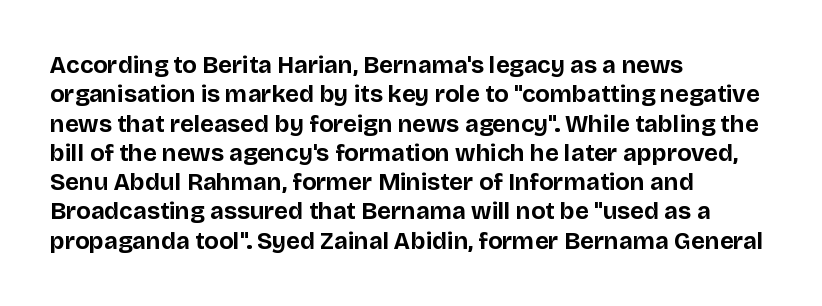
Q: Is the text bold? A: Yes.
Q: Is the text italic (slanted)? A: No, it is upright.
Q: Is the text underlined? A: No.
Q: How is the paragraph aligned? A: Left-aligned.
Q: Is the spacing between letters normal or unusually wide? A: Normal.
